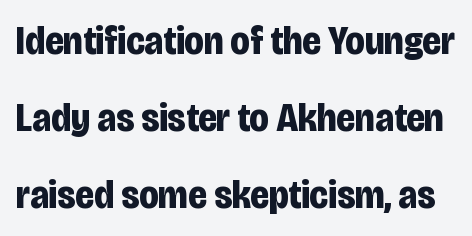
Q: Is the text bold? A: Yes.
Q: Is the text italic (slanted)? A: No, it is upright.
Q: Is the typeface a serif or a sans-serif typeface? A: Sans-serif.
Q: Is the text underlined? A: No.
Q: Is the spacing between letters normal or unusually wide? A: Normal.
Q: Is the spacing between lines tight, normal or loose? A: Loose.
Q: Width (condensed, normal, or wide)? A: Condensed.
Q: Stroke contrast? A: Low.
Q: x-height? A: Large.
Q: Monospaced? A: No.
